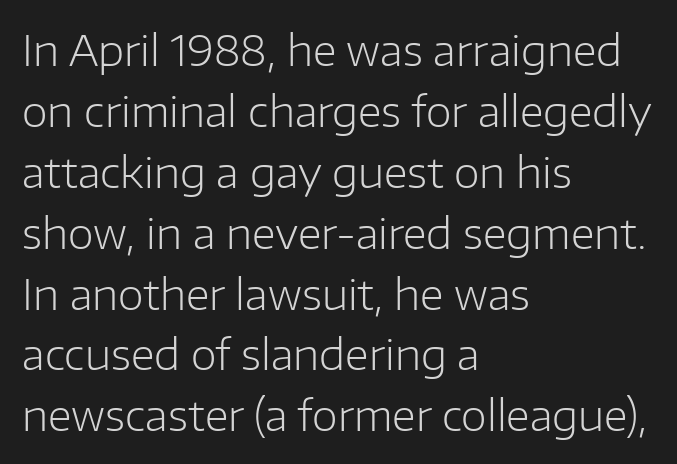
The image shows 42 px light sans-serif type, upright; set left-aligned, normal line spacing (1.45x), normal letter spacing, not underlined; low stroke contrast and a medium x-height.
